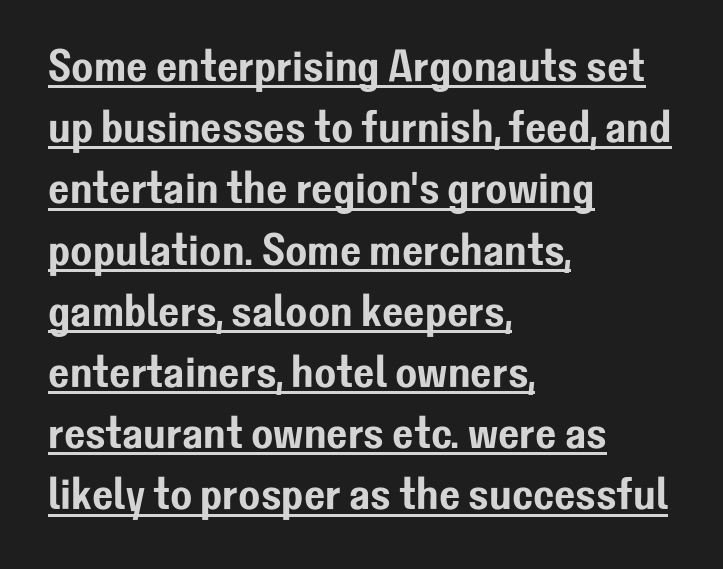
No feet cap the strokes, marking this as sans-serif type. The setting favours the left margin, as ordinary paragraphs usually do. The specimen includes a rule beneath the text block's lines. Tracking here is standard; glyphs follow each other at the usual distance.
